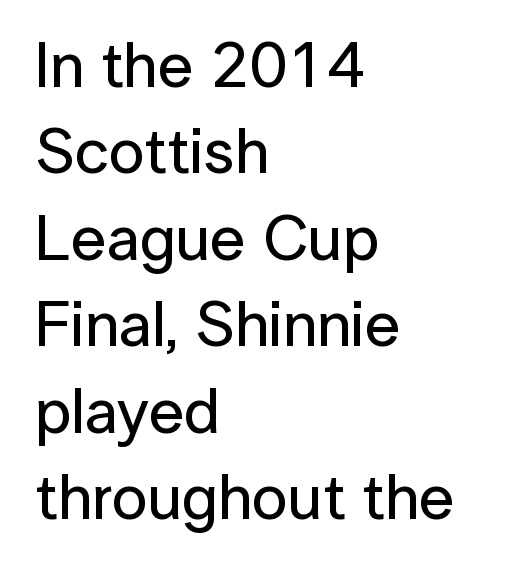
Q: Is the text italic (slanted)? A: No, it is upright.
Q: Is the typeface a serif or a sans-serif typeface? A: Sans-serif.
Q: Is the text underlined? A: No.
Q: How is the paragraph aligned? A: Left-aligned.
Q: Is the spacing between letters normal or unusually wide? A: Normal.
Q: Is the spacing between lines tight, normal or loose? A: Normal.
Q: Width (condensed, normal, or wide)? A: Normal.
Q: Stroke contrast? A: Low.
Q: x-height? A: Medium.
Q: Monospaced? A: No.
